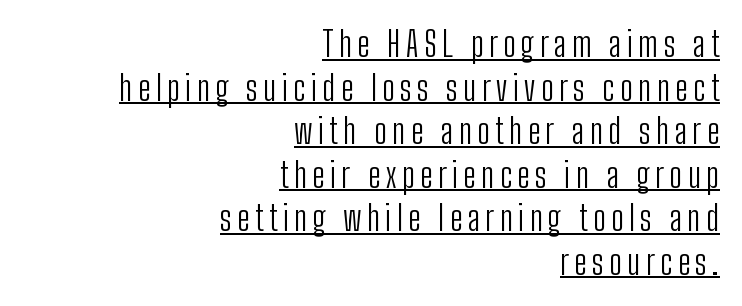
The image shows 34 px light, condensed sans-serif type, upright; set right-aligned, normal line spacing (1.28x), underlined; low stroke contrast and a medium x-height.
